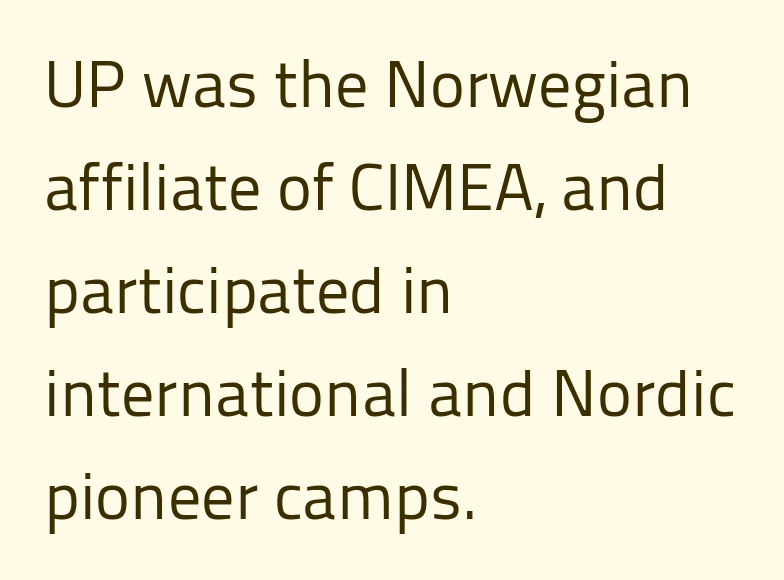
The image shows 66 px regular-weight sans-serif type, upright; set left-aligned, normal line spacing (1.56x), normal letter spacing, not underlined; low stroke contrast and a medium x-height.
